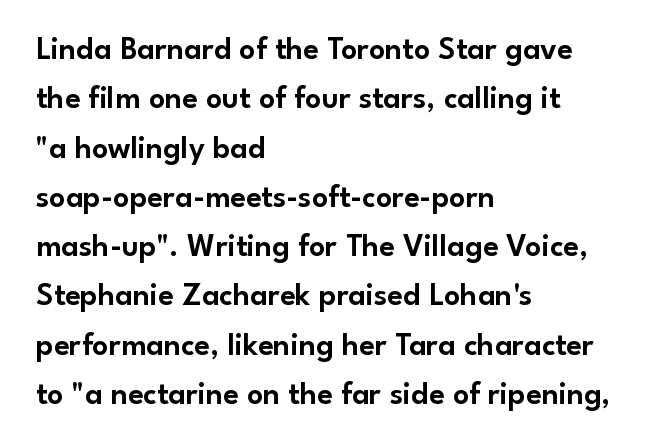
Q: Is the text italic (slanted)? A: No, it is upright.
Q: Is the typeface a serif or a sans-serif typeface? A: Sans-serif.
Q: Is the text underlined? A: No.
Q: How is the paragraph aligned? A: Left-aligned.
Q: Is the spacing between letters normal or unusually wide? A: Normal.
Q: Is the spacing between lines tight, normal or loose? A: Normal.
Q: Width (condensed, normal, or wide)? A: Normal.
Q: Stroke contrast? A: Low.
Q: x-height? A: Small.
Q: Monospaced? A: No.
